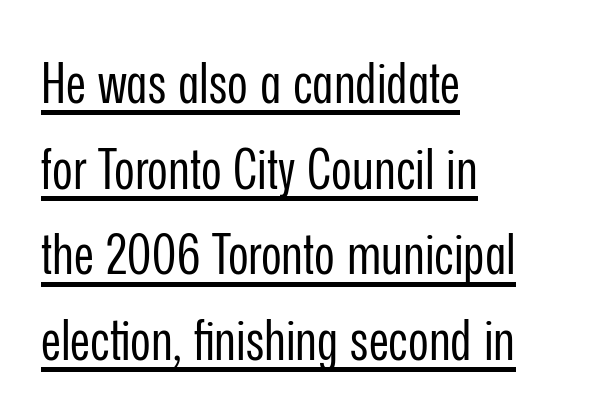
{"serif": "no", "italic": "no", "bold": "no", "weight": "regular", "width": "condensed", "stroke_contrast": "low", "x_height": "medium", "monospaced": "no", "underline": "yes", "align": "left", "line_spacing": "normal", "line_spacing_ratio": 1.53, "letter_spacing": "normal", "letter_spacing_em": 0.0, "glyph_px": 56}
